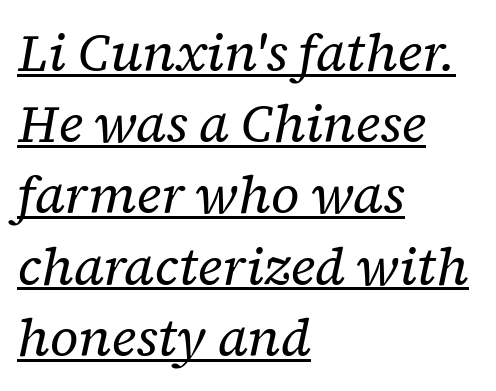
Q: Is the text bold? A: No.
Q: Is the text italic (slanted)? A: Yes, it leans right by about 12 degrees.
Q: Is the typeface a serif or a sans-serif typeface? A: Serif.
Q: Is the text underlined? A: Yes.
Q: How is the paragraph aligned? A: Left-aligned.
Q: Is the spacing between letters normal or unusually wide? A: Normal.
Q: Is the spacing between lines tight, normal or loose? A: Normal.
Q: Width (condensed, normal, or wide)? A: Normal.
Q: Stroke contrast? A: Low.
Q: x-height? A: Medium.
Q: Monospaced? A: No.
